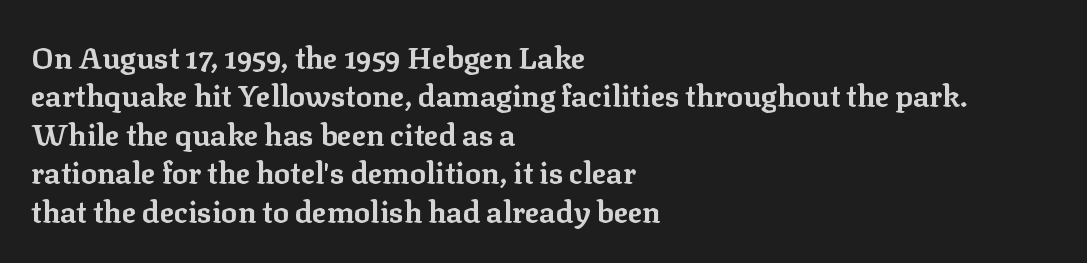
Q: Is the text bold? A: Yes.
Q: Is the text italic (slanted)? A: No, it is upright.
Q: Is the typeface a serif or a sans-serif typeface? A: Serif.
Q: Is the text underlined? A: No.
Q: How is the paragraph aligned? A: Left-aligned.
Q: Is the spacing between letters normal or unusually wide? A: Normal.
Q: Is the spacing between lines tight, normal or loose? A: Normal.
Q: Width (condensed, normal, or wide)? A: Normal.
Q: Stroke contrast? A: Low.
Q: x-height? A: Medium.
Q: Monospaced? A: No.
